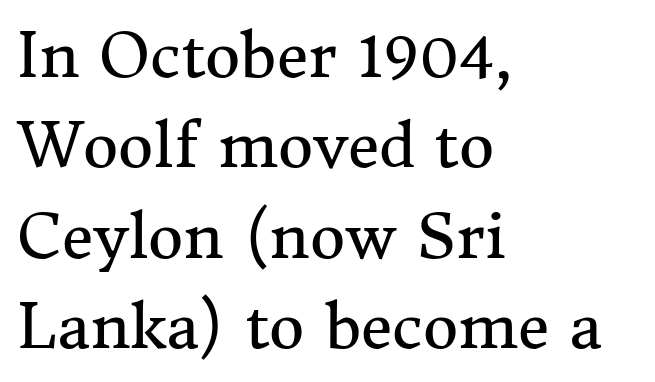
{"serif": "yes", "italic": "no", "bold": "no", "weight": "regular", "width": "normal", "stroke_contrast": "medium", "x_height": "medium", "monospaced": "no", "underline": "no", "align": "left", "line_spacing": "normal", "line_spacing_ratio": 1.48, "letter_spacing": "normal", "letter_spacing_em": 0.0, "glyph_px": 61}
